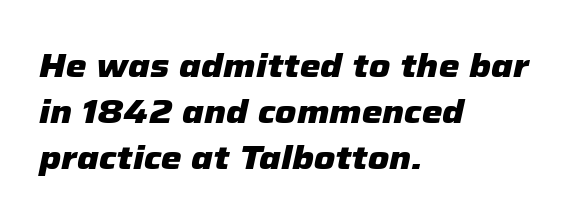
There is no visible air inserted between adjacent glyphs. Casual observation: everything's shoved over to the left. Regarding leading, the lines here are spaced in the standard way. Italic? Definitely — the glyphs are oblique.
